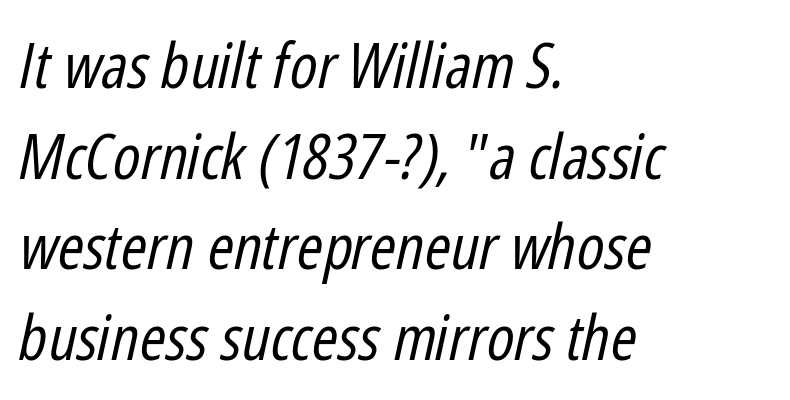
Q: Is the text bold? A: No.
Q: Is the text italic (slanted)? A: Yes, it leans right by about 12 degrees.
Q: Is the text underlined? A: No.
Q: How is the paragraph aligned? A: Left-aligned.
Q: Is the spacing between letters normal or unusually wide? A: Normal.
Q: Is the spacing between lines tight, normal or loose? A: Normal.
Q: Width (condensed, normal, or wide)? A: Condensed.
Q: Stroke contrast? A: Low.
Q: x-height? A: Medium.
Q: Monospaced? A: No.
